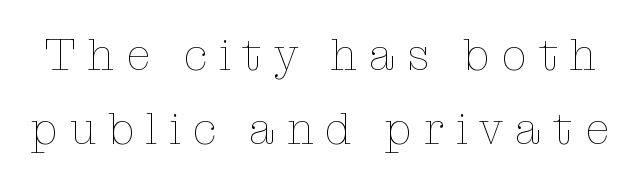
The lines sit at an ordinary, default distance from one another. These lines are rendered in a variable-pitch font. The passage shown is not underscored anywhere. Summary of weight: not heavy and not bold.
